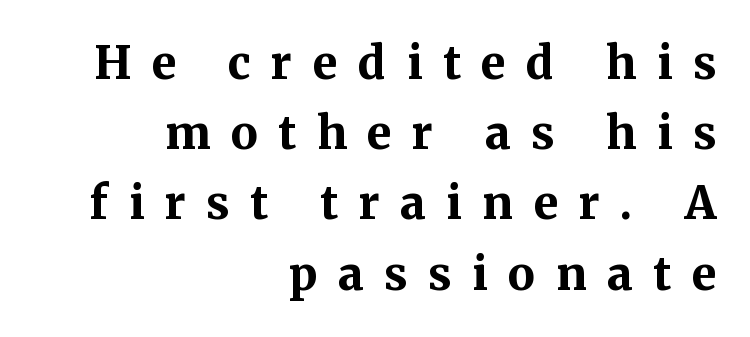
The image shows 45 px bold serif type, upright; set right-aligned, normal line spacing (1.56x), unusually wide letter spacing (+0.46 em), not underlined; medium stroke contrast and a medium x-height.
